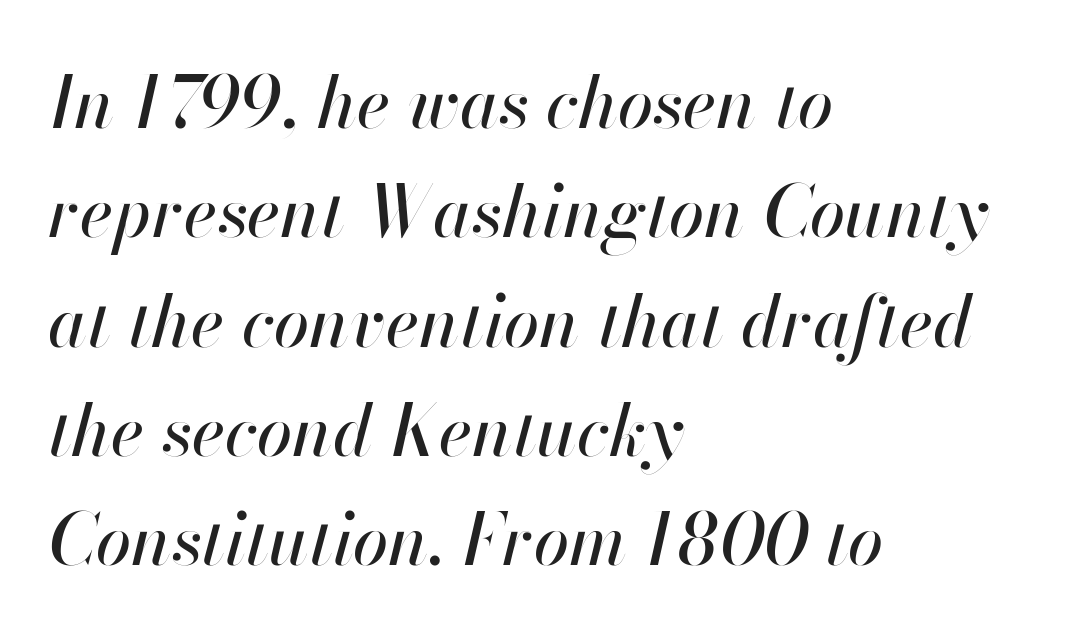
{"italic": "yes", "lean": "right", "slant_degrees": 13, "width": "normal", "stroke_contrast": "high", "x_height": "small", "monospaced": "no", "underline": "no", "align": "left", "line_spacing": "normal", "line_spacing_ratio": 1.54, "letter_spacing": "normal", "letter_spacing_em": 0.0, "glyph_px": 71}
